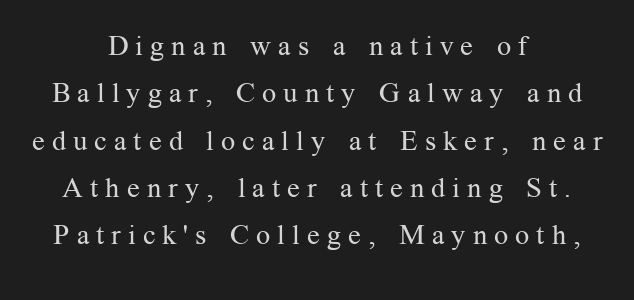
You can tell from the footed stems that serif type was used. One glance says typical: line gaps are just what's usual. This rendering uses center alignment, leaving both contours irregular but symmetric. A typesetter would mark this as roman, not italic. Words appear elongated and porous because spacing is wide. No letter is thick-stroked: the sample isn't bold.
